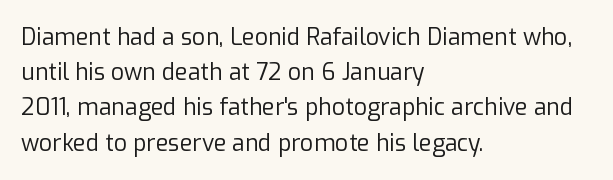
Q: Is the text bold? A: No.
Q: Is the text italic (slanted)? A: No, it is upright.
Q: Is the text underlined? A: No.
Q: How is the paragraph aligned? A: Left-aligned.
Q: Is the spacing between letters normal or unusually wide? A: Normal.
Q: Is the spacing between lines tight, normal or loose? A: Normal.
